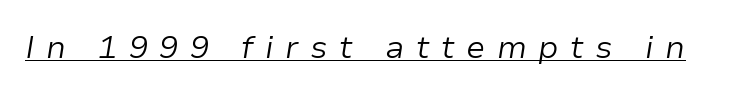
{"italic": "yes", "lean": "right", "slant_degrees": 9, "bold": "no", "weight": "light", "width": "normal", "stroke_contrast": "low", "x_height": "medium", "monospaced": "no", "underline": "yes", "letter_spacing": "wide", "letter_spacing_em": 0.36, "glyph_px": 32}
